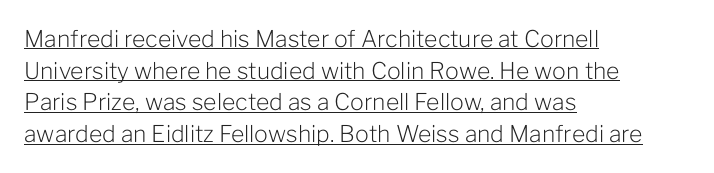
Compared with typical body copy, the letter spacing here is the same. The letterforms sit at book weight or below. If you drew a line through each stem, it would be perfectly vertical. Does a line run under the words? Yes, clearly.
